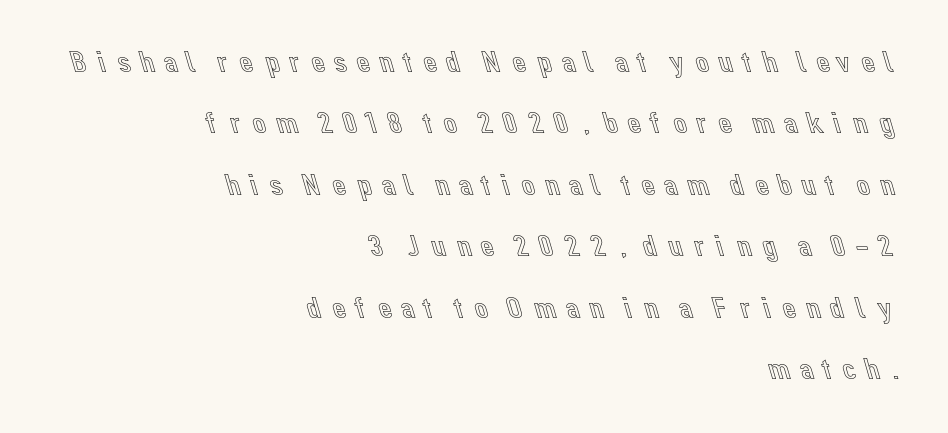
The image shows 31 px text type; set right-aligned, loose line spacing (1.98x), not underlined; a medium x-height.
